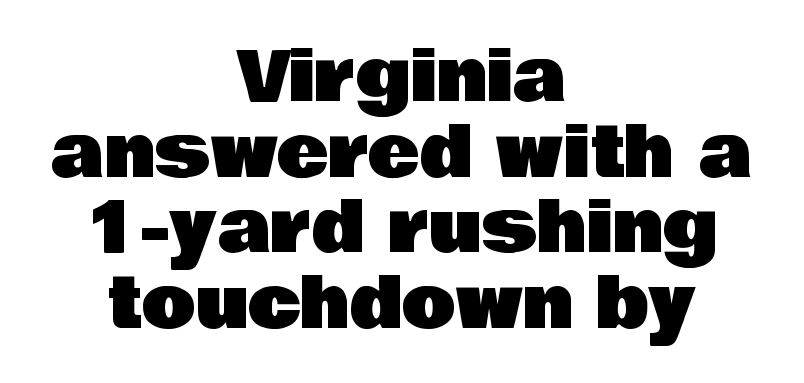
Q: Is the text italic (slanted)? A: No, it is upright.
Q: Is the typeface a serif or a sans-serif typeface? A: Sans-serif.
Q: Is the text underlined? A: No.
Q: How is the paragraph aligned? A: Centered.
Q: Is the spacing between letters normal or unusually wide? A: Normal.
Q: Is the spacing between lines tight, normal or loose? A: Tight.
Q: Width (condensed, normal, or wide)? A: Normal.
Q: Stroke contrast? A: Low.
Q: x-height? A: Large.
Q: Monospaced? A: No.
